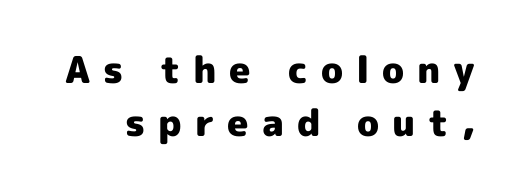
Q: Is the text bold? A: Yes.
Q: Is the text italic (slanted)? A: No, it is upright.
Q: Is the typeface a serif or a sans-serif typeface? A: Sans-serif.
Q: Is the text underlined? A: No.
Q: Is the spacing between letters normal or unusually wide? A: Unusually wide.
Q: Is the spacing between lines tight, normal or loose? A: Normal.
Q: Width (condensed, normal, or wide)? A: Normal.
Q: x-height? A: Medium.
Q: Monospaced? A: No.
